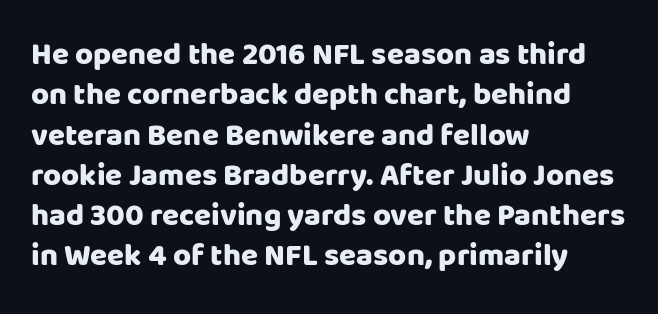
{"serif": "no", "italic": "no", "bold": "yes", "weight": "heavy", "width": "normal", "stroke_contrast": "low", "x_height": "large", "monospaced": "no", "underline": "no", "align": "left", "line_spacing": "normal", "line_spacing_ratio": 1.3, "letter_spacing": "normal", "letter_spacing_em": 0.0, "glyph_px": 31}
